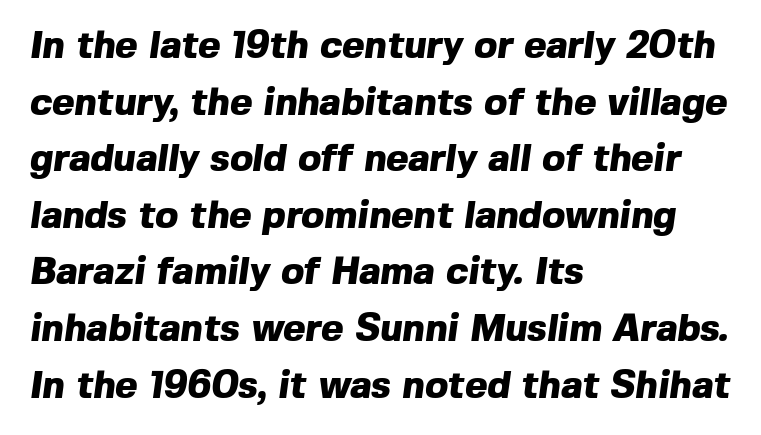
{"serif": "no", "bold": "yes", "weight": "heavy", "width": "normal", "x_height": "medium", "monospaced": "no", "underline": "no", "align": "left", "line_spacing": "normal", "line_spacing_ratio": 1.49, "letter_spacing": "normal", "letter_spacing_em": 0.0, "glyph_px": 38}
